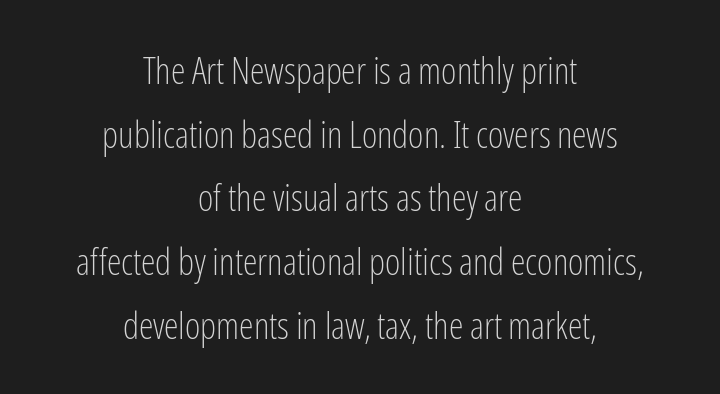
Q: Is the text bold? A: No.
Q: Is the text italic (slanted)? A: No, it is upright.
Q: Is the typeface a serif or a sans-serif typeface? A: Sans-serif.
Q: Is the text underlined? A: No.
Q: How is the paragraph aligned? A: Centered.
Q: Is the spacing between letters normal or unusually wide? A: Normal.
Q: Width (condensed, normal, or wide)? A: Condensed.
Q: Stroke contrast? A: Low.
Q: x-height? A: Medium.
Q: Monospaced? A: No.
